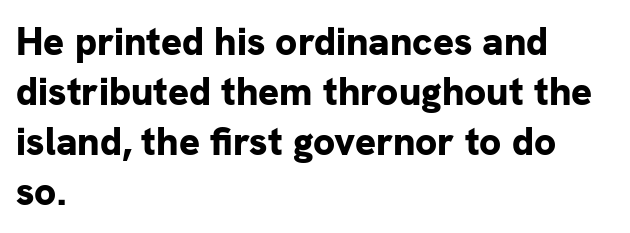
The image shows 39 px bold sans-serif type, upright; set left-aligned, normal line spacing (1.28x), normal letter spacing, not underlined; low stroke contrast and a medium x-height.
